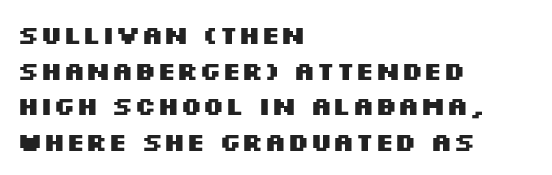
{"italic": "no", "bold": "yes", "underline": "no", "align": "left", "line_spacing": "normal", "line_spacing_ratio": 1.37, "letter_spacing": "normal", "letter_spacing_em": 0.0, "glyph_px": 26}
